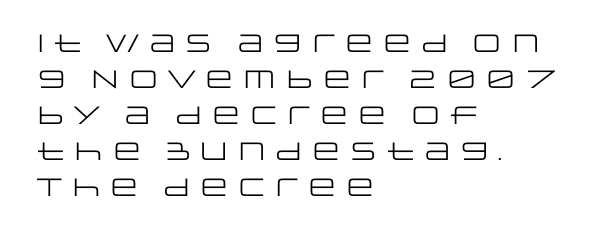
{"italic": "no", "bold": "no", "underline": "no", "align": "left", "line_spacing": "normal", "line_spacing_ratio": 1.44, "letter_spacing": "normal", "letter_spacing_em": 0.0, "glyph_px": 25}
